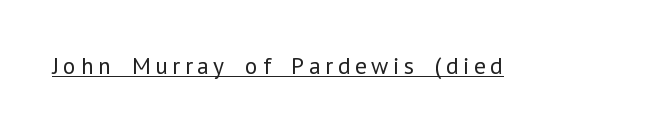
The image shows 24 px text type, upright; set underlined.
